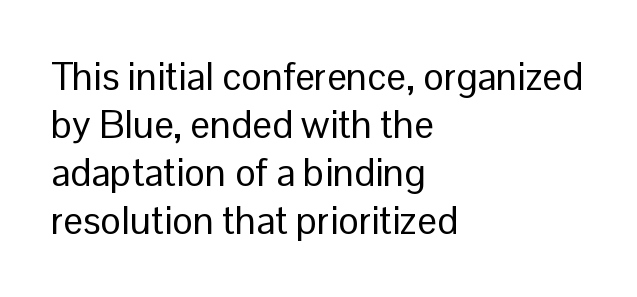
{"serif": "no", "italic": "no", "bold": "no", "weight": "regular", "width": "normal", "stroke_contrast": "low", "x_height": "medium", "monospaced": "no", "underline": "no", "align": "left", "line_spacing_ratio": 1.23, "letter_spacing": "normal", "letter_spacing_em": 0.0, "glyph_px": 39}
